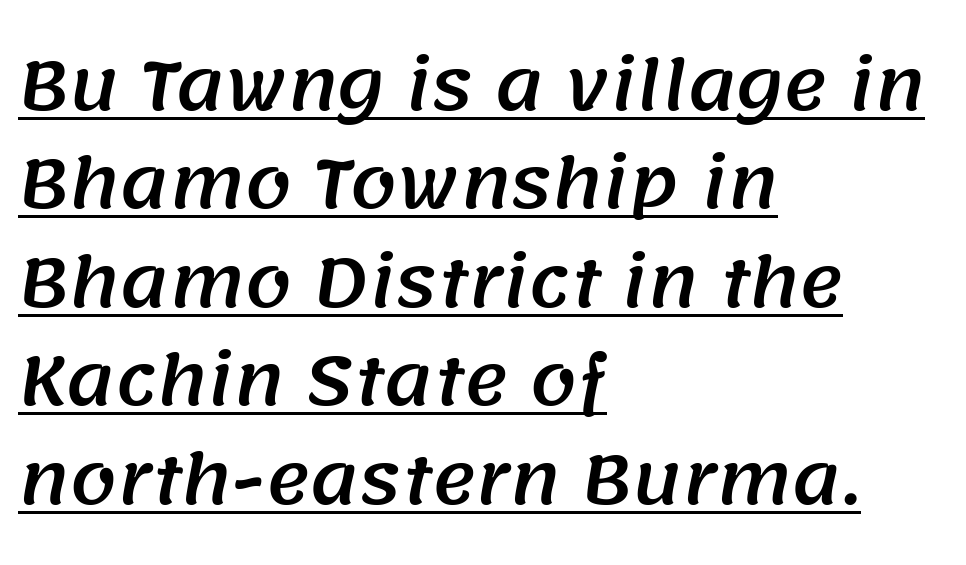
Q: Is the typeface a serif or a sans-serif typeface? A: Sans-serif.
Q: Is the text underlined? A: Yes.
Q: How is the paragraph aligned? A: Left-aligned.
Q: Is the spacing between letters normal or unusually wide? A: Normal.
Q: Is the spacing between lines tight, normal or loose? A: Normal.
Q: Width (condensed, normal, or wide)? A: Normal.
Q: Stroke contrast? A: Medium.
Q: x-height? A: Large.
Q: Monospaced? A: No.
